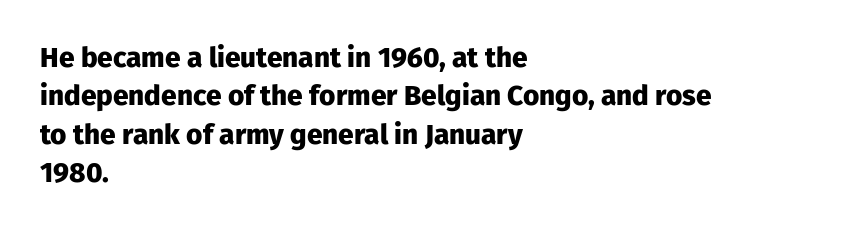
{"serif": "no", "italic": "no", "bold": "yes", "weight": "heavy", "width": "normal", "stroke_contrast": "low", "x_height": "medium", "monospaced": "no", "underline": "no", "align": "left", "line_spacing": "normal", "line_spacing_ratio": 1.37, "letter_spacing": "normal", "letter_spacing_em": 0.0, "glyph_px": 28}
